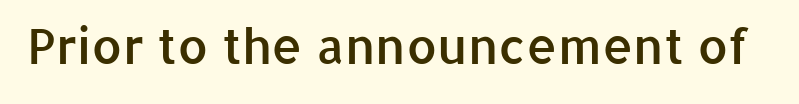
{"serif": "no", "italic": "no", "bold": "semi", "weight": "semibold", "width": "normal", "stroke_contrast": "low", "x_height": "medium", "monospaced": "no", "underline": "no", "letter_spacing": "normal", "letter_spacing_em": 0.0, "glyph_px": 49}
